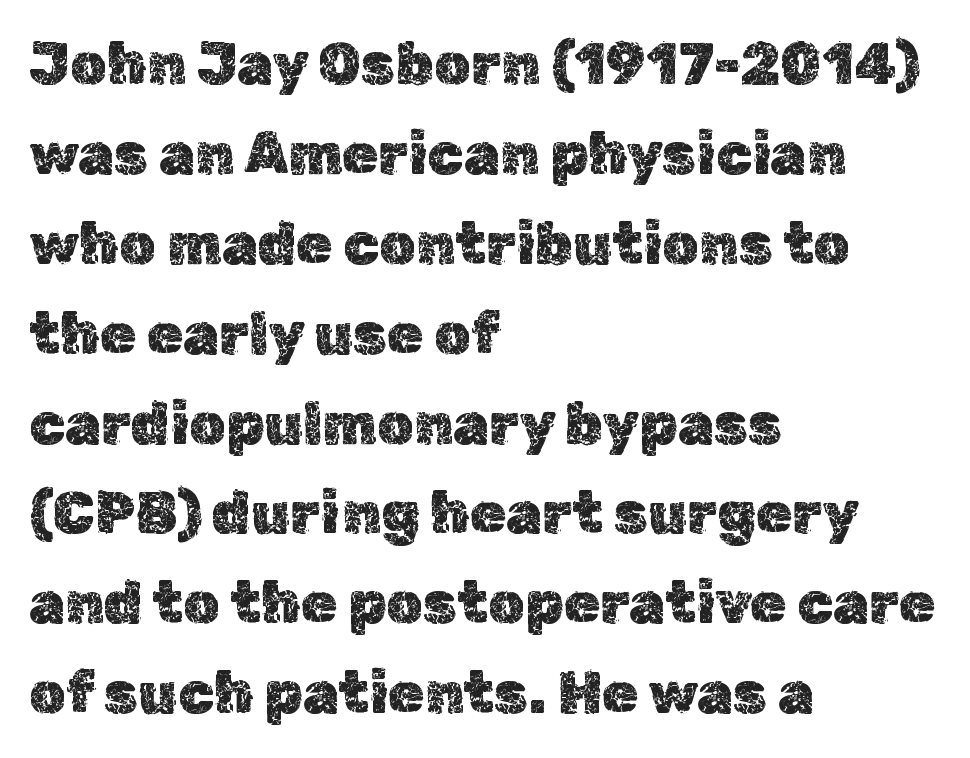
The image shows 58 px text type, upright; set left-aligned, normal line spacing (1.55x), normal letter spacing, not underlined; a medium x-height.
